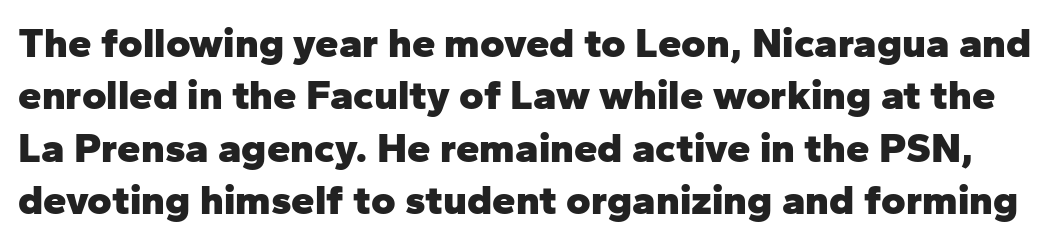
The image shows 42 px heavy sans-serif type, upright; set normal line spacing (1.25x), normal letter spacing, not underlined; low stroke contrast and a medium x-height.
